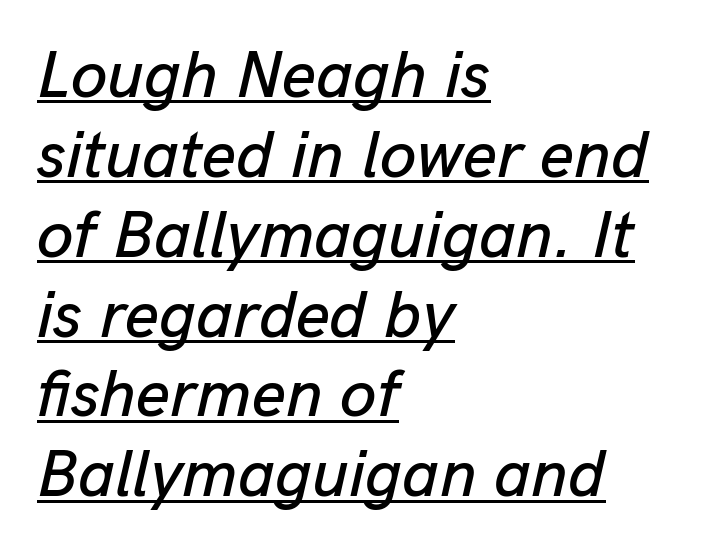
The image shows 66 px text type, italic (leaning right); set left-aligned, line spacing 1.21x, normal letter spacing, underlined; low stroke contrast and a medium x-height.
